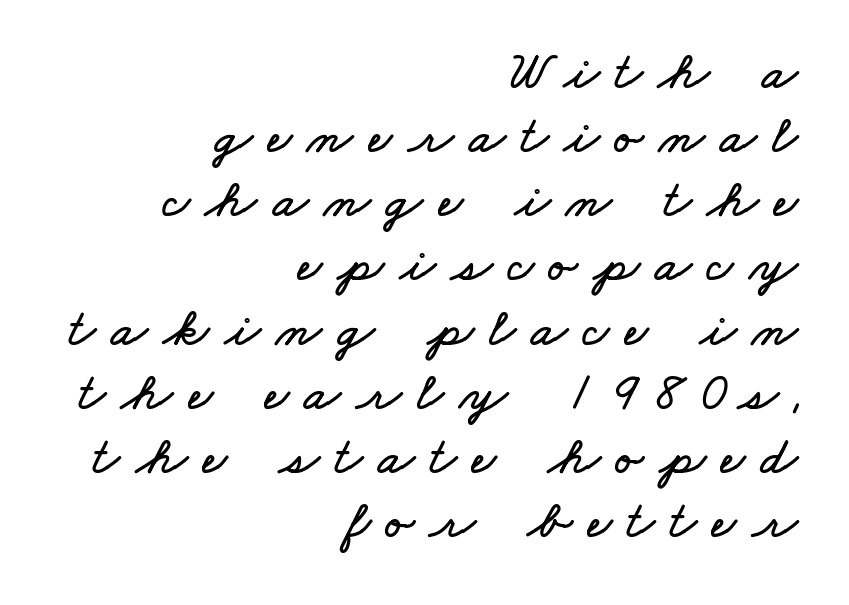
Q: Is the text underlined? A: No.
Q: How is the paragraph aligned? A: Right-aligned.
Q: Is the spacing between letters normal or unusually wide? A: Unusually wide.
Q: Width (condensed, normal, or wide)? A: Wide.
Q: Stroke contrast? A: Low.
Q: x-height? A: Small.
Q: Monospaced? A: No.
